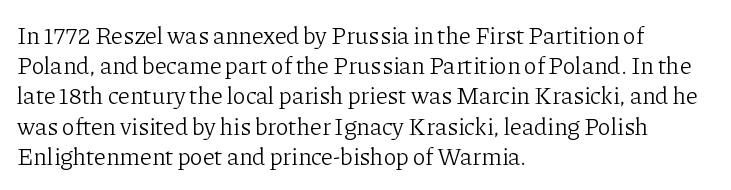
The image shows 24 px text type, upright; set left-aligned, normal line spacing (1.26x), normal letter spacing, not underlined.
